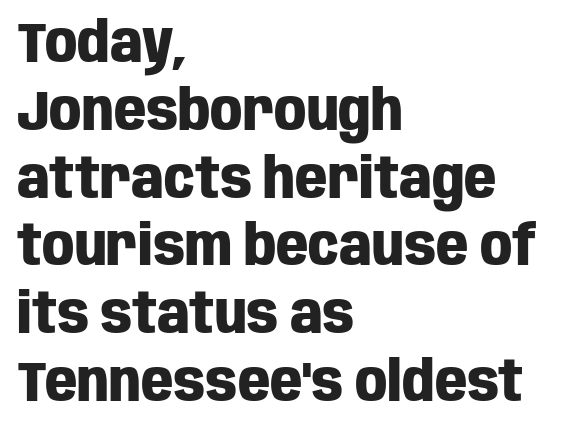
Q: Is the text bold? A: Yes.
Q: Is the text italic (slanted)? A: No, it is upright.
Q: Is the typeface a serif or a sans-serif typeface? A: Sans-serif.
Q: Is the text underlined? A: No.
Q: How is the paragraph aligned? A: Left-aligned.
Q: Is the spacing between letters normal or unusually wide? A: Normal.
Q: Width (condensed, normal, or wide)? A: Condensed.
Q: Stroke contrast? A: Low.
Q: x-height? A: Large.
Q: Monospaced? A: No.
